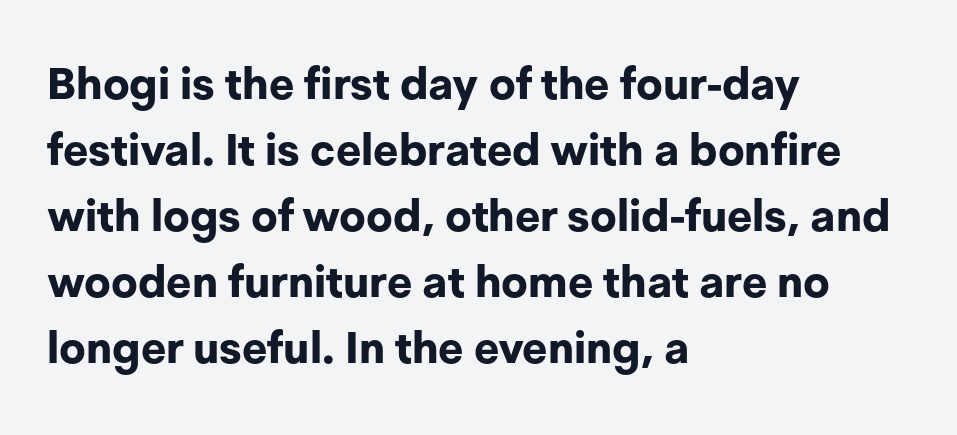
Q: Is the text bold? A: Yes.
Q: Is the text italic (slanted)? A: No, it is upright.
Q: Is the typeface a serif or a sans-serif typeface? A: Sans-serif.
Q: Is the text underlined? A: No.
Q: How is the paragraph aligned? A: Left-aligned.
Q: Is the spacing between letters normal or unusually wide? A: Normal.
Q: Is the spacing between lines tight, normal or loose? A: Normal.
Q: Width (condensed, normal, or wide)? A: Normal.
Q: Stroke contrast? A: Low.
Q: x-height? A: Medium.
Q: Monospaced? A: No.
